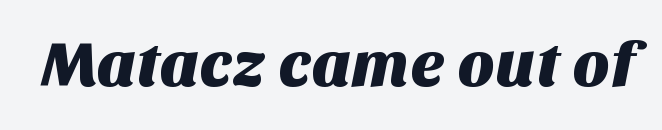
Note the varied advance widths — an 'i' is clearly narrower than an 'm'. The specimen omits any rule beneath the text block's lines. The letters sit at their default tracking, neither squeezed nor spread. Each letter's strokes conclude bluntly, with no projecting serifs.
